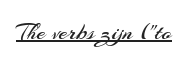
Q: Is the text bold? A: No.
Q: Is the text italic (slanted)? A: Yes.
Q: Is the text underlined? A: Yes.
Q: Is the spacing between letters normal or unusually wide? A: Normal.
